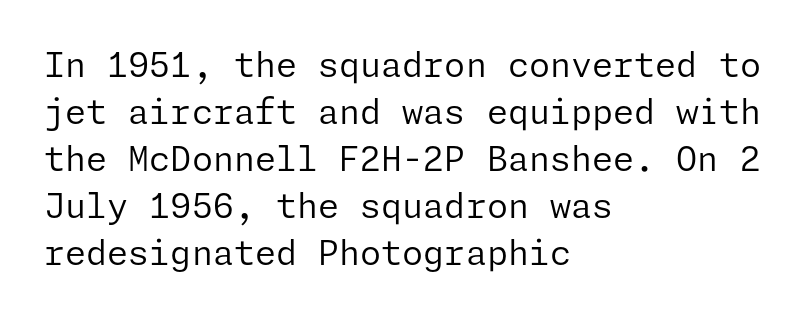
Beneath every word, the page is bare. Glyph-to-glyph distance matches everyday printed text. The block of text has a typical density, with ordinary space between rows. All the whitespace from short lines collects on the right.
